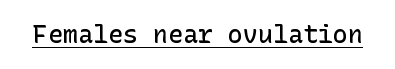
{"italic": "no", "bold": "semi", "underline": "yes", "letter_spacing": "normal", "letter_spacing_em": 0.0, "glyph_px": 25}
